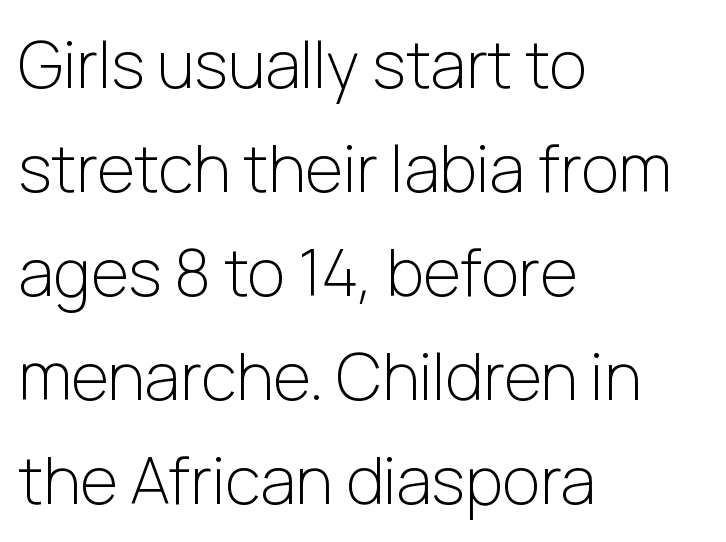
Stems here are at most as thick as an everyday book face. Note: no serifs on the glyphs. Descender tails drop into unmarked territory. The lines are quadded left. The lines sit at an ordinary, default distance from one another.
